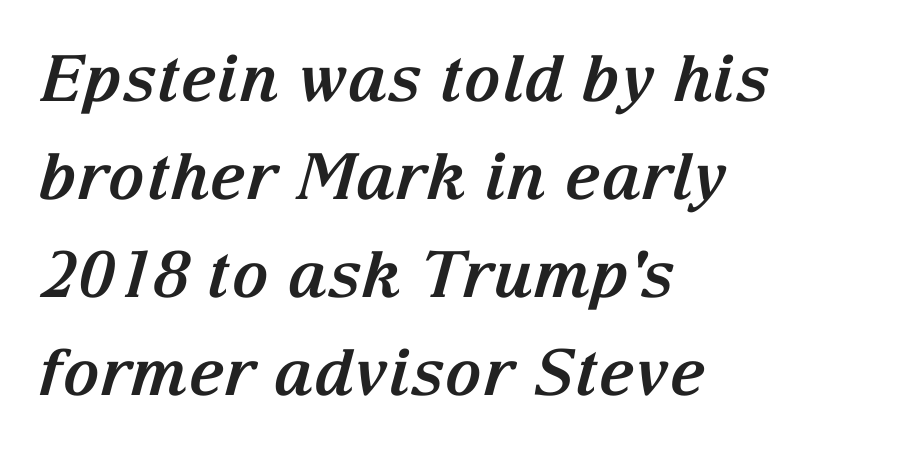
In terms of letterform style, serifs are clearly present. Nobody touched the tracking dial on this one. Think of a printed novel: that variable character pitch is what you see here. Only glyphs here, with clear space below each row.
